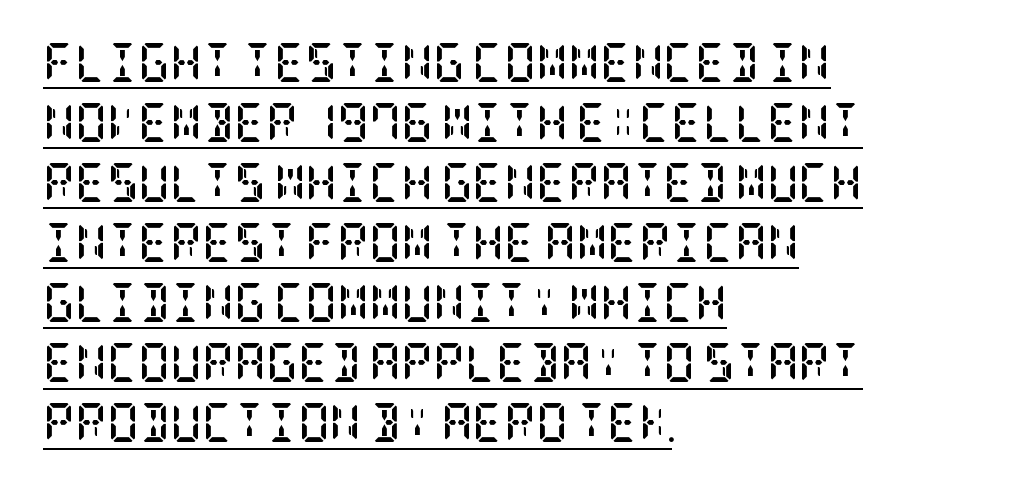
Q: Is the text bold? A: Yes.
Q: Is the text italic (slanted)? A: No, it is upright.
Q: Is the typeface a serif or a sans-serif typeface? A: Serif.
Q: Is the text underlined? A: Yes.
Q: How is the paragraph aligned? A: Left-aligned.
Q: Is the spacing between letters normal or unusually wide? A: Normal.
Q: Is the spacing between lines tight, normal or loose? A: Normal.
Q: Width (condensed, normal, or wide)? A: Condensed.
Q: Stroke contrast? A: Low.
Q: x-height? A: Large.
